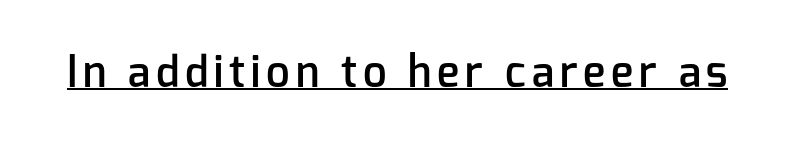
Q: Is the text bold? A: Semi-bold.
Q: Is the text italic (slanted)? A: No, it is upright.
Q: Is the typeface a serif or a sans-serif typeface? A: Sans-serif.
Q: Is the text underlined? A: Yes.
Q: Width (condensed, normal, or wide)? A: Normal.
Q: Stroke contrast? A: Low.
Q: x-height? A: Medium.
Q: Monospaced? A: No.
